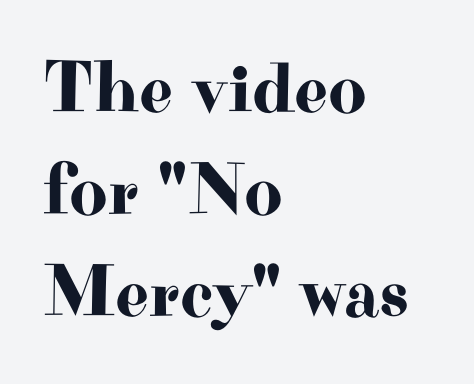
The leading is moderate, giving the passage an even texture. The letters stand straight up with perfectly vertical stems. Looks like regular typesetting: each glyph gets only the width it needs. This rendering leaves character spacing at its baseline value. Leftover space on each line is placed entirely after the last word.
